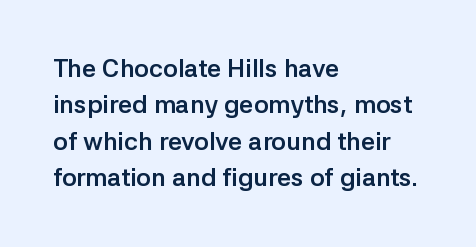
The letters are bold, with thick, heavy strokes. If you measured baseline to baseline, you'd find a middling distance. Posture: straight, roman, zero tilt. No word sits above an underline.
